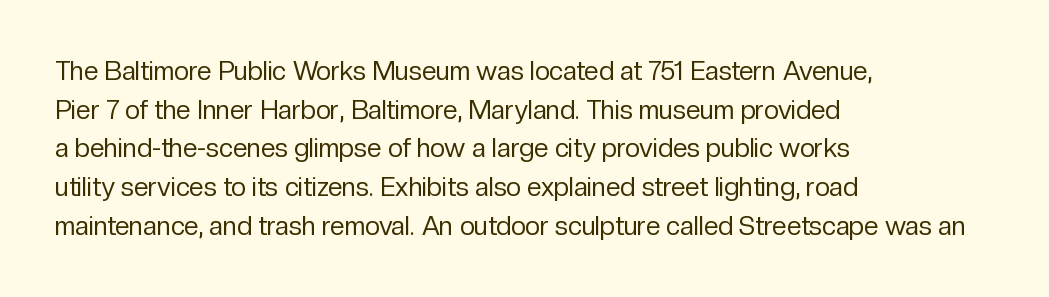
The image shows 26 px text type, upright; set left-aligned, normal line spacing (1.49x), normal letter spacing, not underlined.
